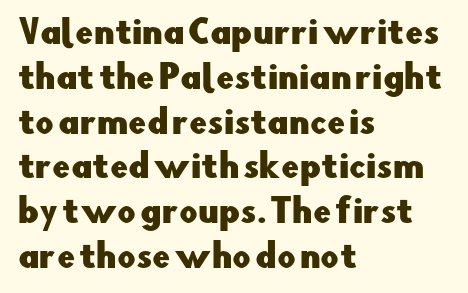
The image shows 32 px sans-serif type, upright; set left-aligned, normal line spacing (1.4x), normal letter spacing, not underlined; low stroke contrast and a small x-height.
